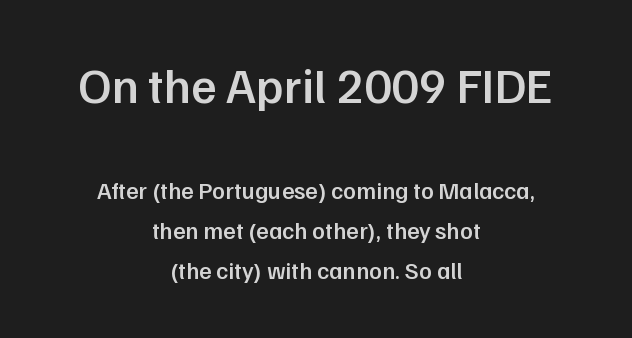
The image shows 49 px semibold sans-serif type, upright; set centered, normal line spacing (1.68x), normal letter spacing, not underlined; the first (top) block is 2.04x larger; low stroke contrast and a medium x-height.
